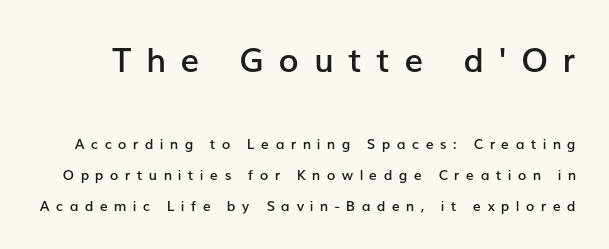
The image shows 33 px semibold sans-serif type, upright; set loose line spacing (2.2x), unusually wide letter spacing (+0.45 em), not underlined; the first (top) block is 2.36x larger; low stroke contrast and a medium x-height.
